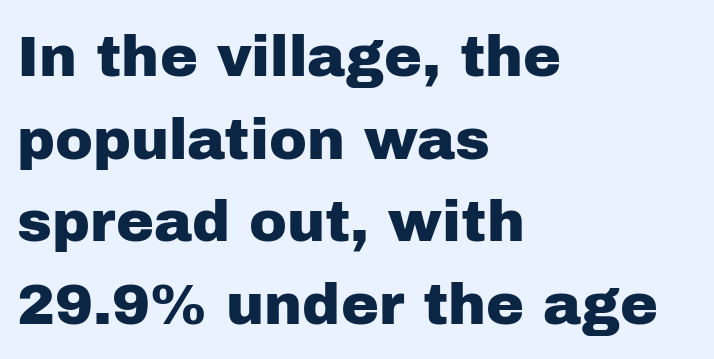
{"serif": "no", "italic": "no", "width": "normal", "stroke_contrast": "low", "x_height": "medium", "monospaced": "no", "underline": "no", "align": "left", "line_spacing": "normal", "line_spacing_ratio": 1.45, "letter_spacing": "normal", "letter_spacing_em": 0.0, "glyph_px": 57}
